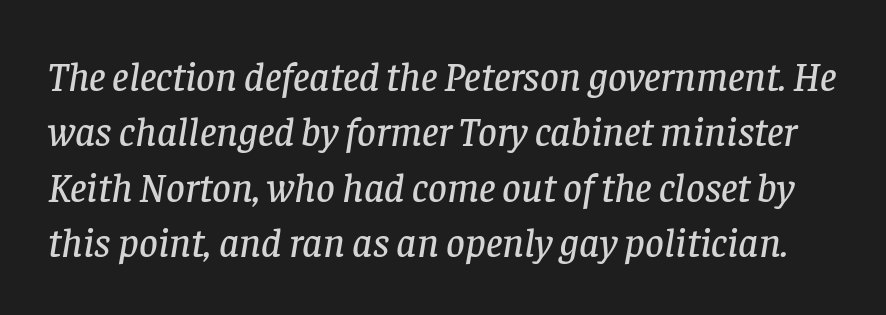
{"serif": "yes", "italic": "yes", "lean": "right", "slant_degrees": 8, "width": "normal", "stroke_contrast": "low", "x_height": "large", "monospaced": "no", "underline": "no", "line_spacing": "normal", "line_spacing_ratio": 1.35, "letter_spacing": "normal", "letter_spacing_em": 0.0, "glyph_px": 41}
